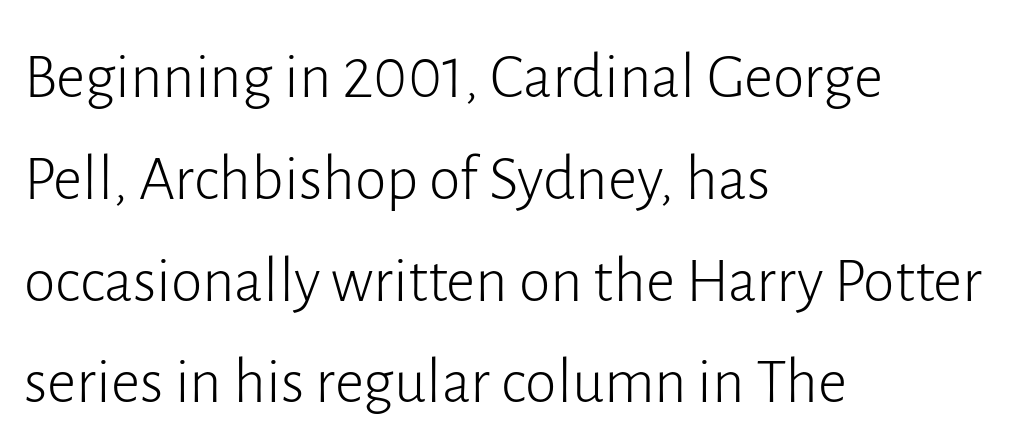
Q: Is the text bold? A: No.
Q: Is the text italic (slanted)? A: No, it is upright.
Q: Is the typeface a serif or a sans-serif typeface? A: Sans-serif.
Q: Is the text underlined? A: No.
Q: How is the paragraph aligned? A: Left-aligned.
Q: Is the spacing between letters normal or unusually wide? A: Normal.
Q: Is the spacing between lines tight, normal or loose? A: Normal.
Q: Width (condensed, normal, or wide)? A: Normal.
Q: Stroke contrast? A: Low.
Q: x-height? A: Medium.
Q: Monospaced? A: No.
